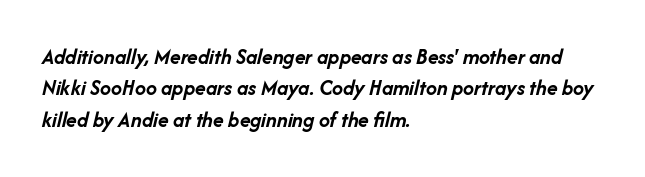
The image shows 22 px bold type, italic (leaning right); set left-aligned, normal line spacing (1.43x), normal letter spacing, not underlined.
